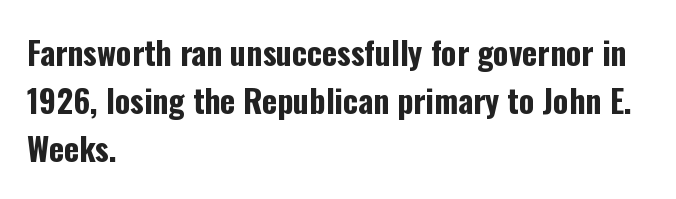
Q: Is the text bold? A: Yes.
Q: Is the text italic (slanted)? A: No, it is upright.
Q: Is the typeface a serif or a sans-serif typeface? A: Sans-serif.
Q: Is the text underlined? A: No.
Q: How is the paragraph aligned? A: Left-aligned.
Q: Is the spacing between letters normal or unusually wide? A: Normal.
Q: Is the spacing between lines tight, normal or loose? A: Normal.
Q: Width (condensed, normal, or wide)? A: Condensed.
Q: Stroke contrast? A: Low.
Q: x-height? A: Medium.
Q: Monospaced? A: No.
